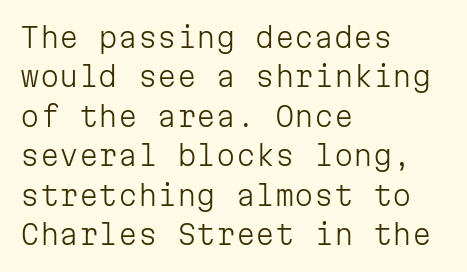
The image shows 28 px light sans-serif type, upright, monospaced; set left-aligned, normal line spacing (1.41x), normal letter spacing, not underlined; low stroke contrast and a medium x-height.
